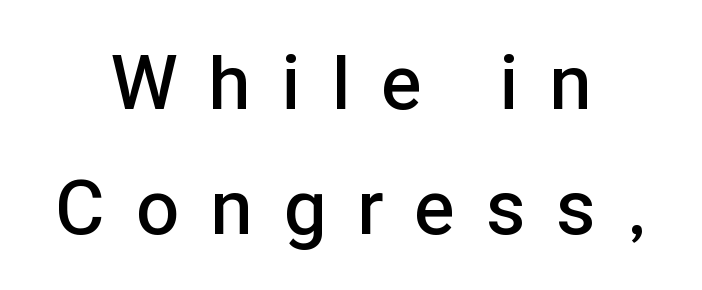
{"serif": "no", "italic": "no", "bold": "semi", "weight": "semibold", "width": "normal", "stroke_contrast": "low", "x_height": "medium", "monospaced": "no", "underline": "no", "align": "center", "line_spacing": "normal", "line_spacing_ratio": 1.65, "letter_spacing": "wide", "letter_spacing_em": 0.42, "glyph_px": 76}
